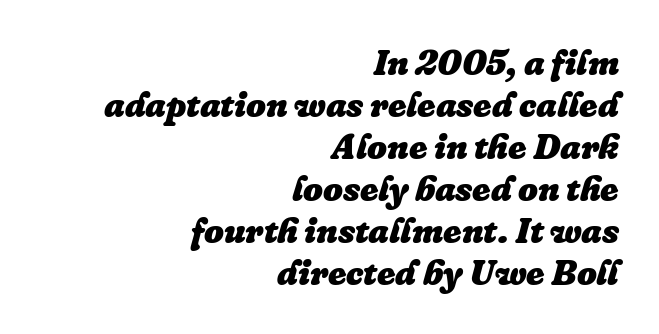
Q: Is the text bold? A: Yes.
Q: Is the text italic (slanted)? A: Yes, it leans right by about 16 degrees.
Q: Is the text underlined? A: No.
Q: How is the paragraph aligned? A: Right-aligned.
Q: Is the spacing between letters normal or unusually wide? A: Normal.
Q: Width (condensed, normal, or wide)? A: Normal.
Q: Stroke contrast? A: Low.
Q: x-height? A: Medium.
Q: Monospaced? A: No.
